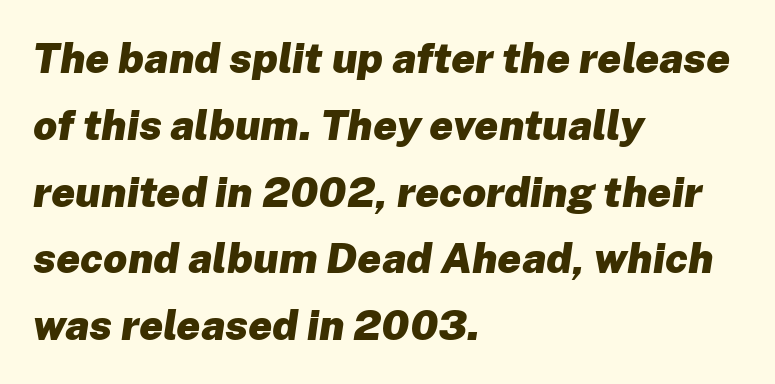
{"italic": "yes", "lean": "right", "slant_degrees": 8, "bold": "yes", "weight": "heavy", "width": "normal", "stroke_contrast": "low", "x_height": "medium", "monospaced": "no", "underline": "no", "align": "left", "line_spacing": "normal", "line_spacing_ratio": 1.59, "letter_spacing": "normal", "letter_spacing_em": 0.0, "glyph_px": 42}
